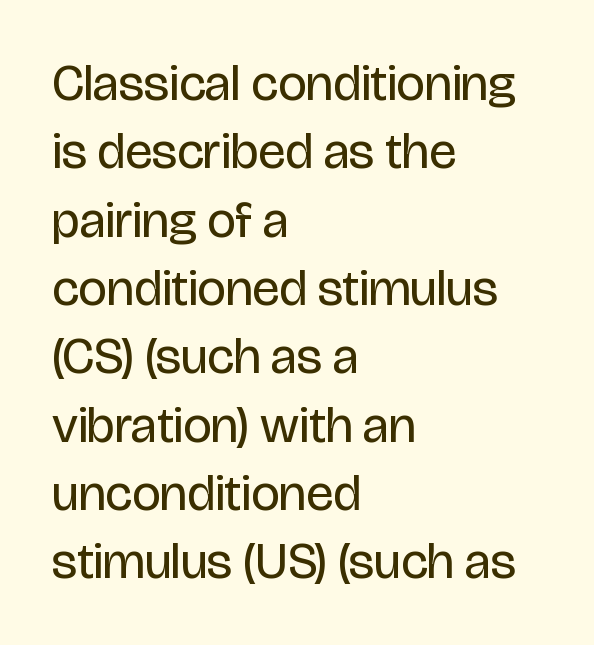
{"serif": "no", "italic": "no", "bold": "no", "weight": "regular", "width": "condensed", "stroke_contrast": "low", "x_height": "large", "monospaced": "no", "underline": "no", "align": "left", "line_spacing": "normal", "line_spacing_ratio": 1.34, "letter_spacing": "normal", "letter_spacing_em": 0.0, "glyph_px": 51}
